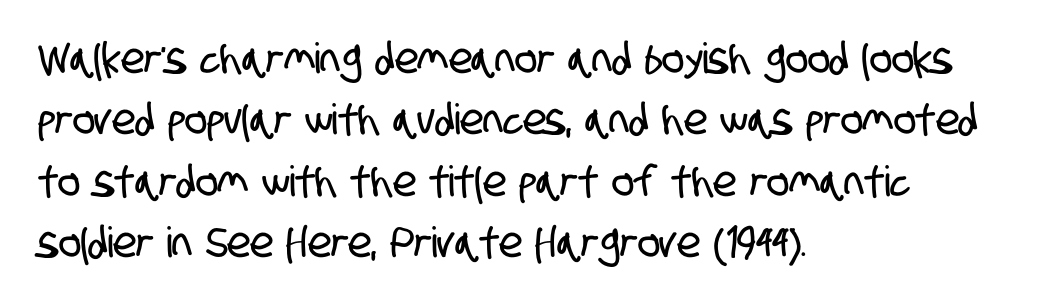
Interline gaps are of average width in this sample. Observe the ordinary spacing: letters are neighbours, not strangers. A typesetter would call this proportional, since set widths differ per character. No word sits above an underline. Compared with a centered layout, this one pins lines to the left instead.
